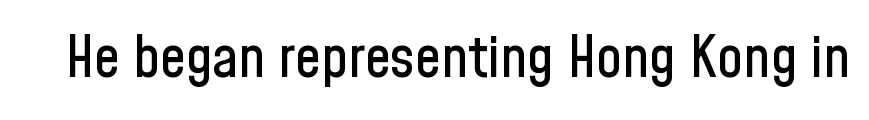
The image shows 58 px condensed sans-serif type, upright; set normal letter spacing, not underlined; low stroke contrast and a medium x-height.
